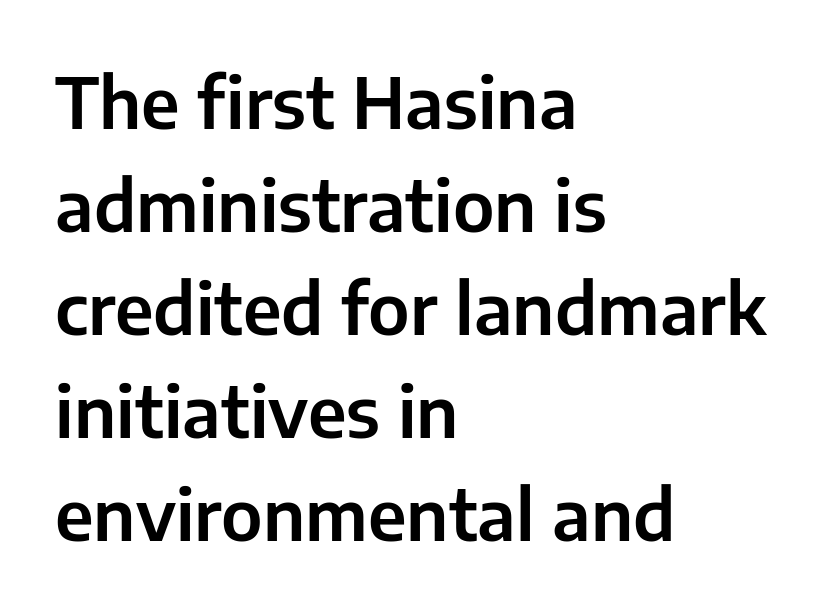
The image shows 71 px sans-serif type, upright; set left-aligned, normal line spacing (1.45x), normal letter spacing, not underlined; low stroke contrast and a medium x-height.
